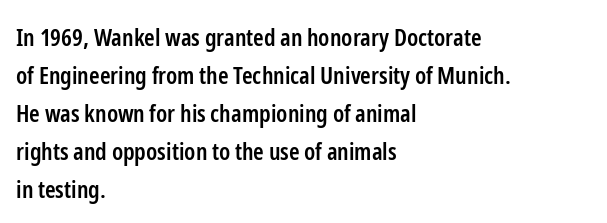
Type without underlining. The rendering keeps characters at their native spacing. It's the straight-up-and-down kind of type. Honestly, the row spacing looks completely unremarkable. One-word summary of the alignment: left. Semibold letterforms, between regular and bold.
